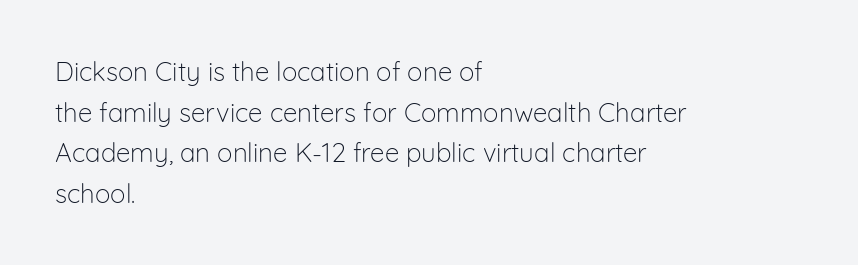
The image shows 26 px text type, upright; set left-aligned, normal line spacing (1.56x), normal letter spacing, not underlined.
